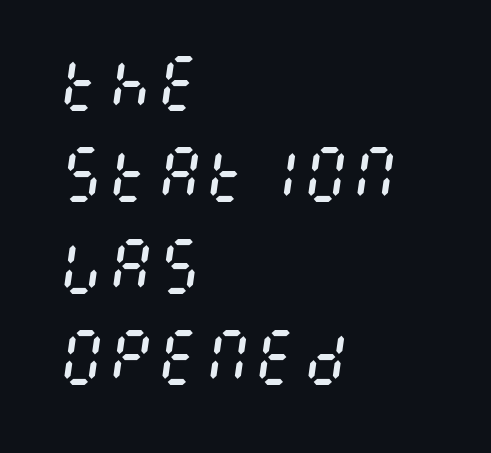
The image shows 61 px regular-weight, condensed type, italic (leaning right); set left-aligned, normal line spacing (1.5x), normal letter spacing, not underlined; medium stroke contrast and a large x-height.
